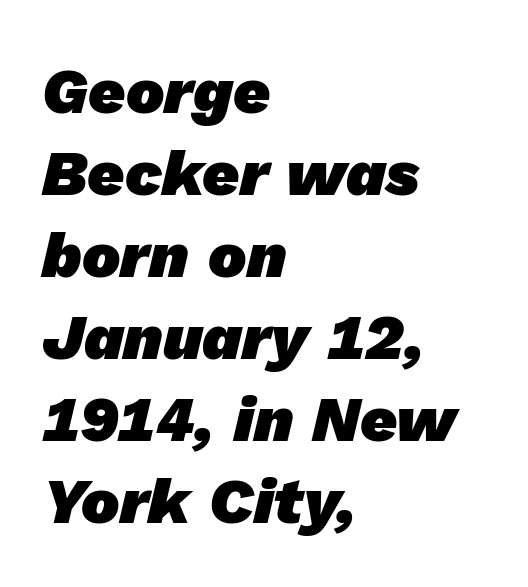
{"serif": "no", "bold": "yes", "weight": "heavy", "width": "normal", "stroke_contrast": "low", "x_height": "medium", "monospaced": "no", "underline": "no", "align": "left", "line_spacing": "normal", "line_spacing_ratio": 1.28, "letter_spacing": "normal", "letter_spacing_em": 0.0, "glyph_px": 64}
